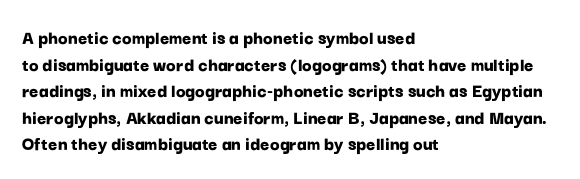
{"italic": "no", "bold": "yes", "underline": "no", "align": "left", "line_spacing": "normal", "line_spacing_ratio": 1.33, "letter_spacing": "normal", "letter_spacing_em": 0.0, "glyph_px": 20}
